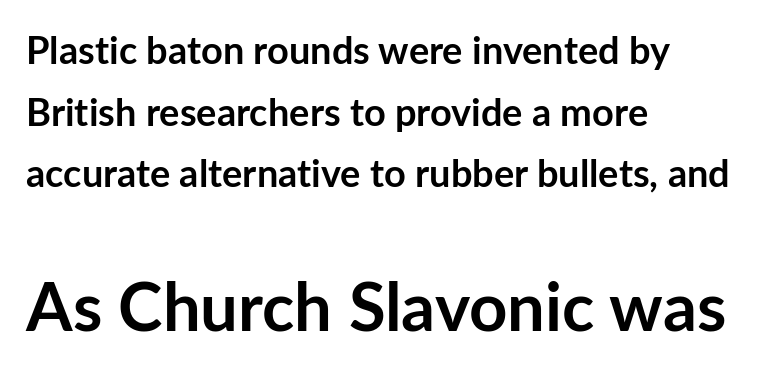
The image shows 67 px semibold sans-serif type, upright; set left-aligned, normal line spacing (1.62x), normal letter spacing, not underlined; the second (bottom) block is 1.76x larger; low stroke contrast and a medium x-height.
